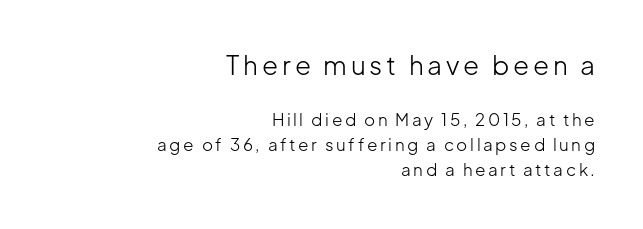
The image shows 26 px text type, upright; set right-aligned, normal line spacing (1.49x), not underlined; the first (top) block is 1.53x larger.
